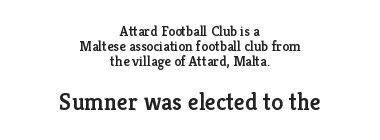
Look at the glyph heights: the lower group is clearly the bigger setting. Anything drawn beneath the words? Only blank space. Both edges are ragged and mirror each other, which tells us the setting is centered. In terms of leading, this rendering errs on the cramped side. The face used here is rendered with its standard letterfit. Caption: semibold face, moderately heavy strokes.
